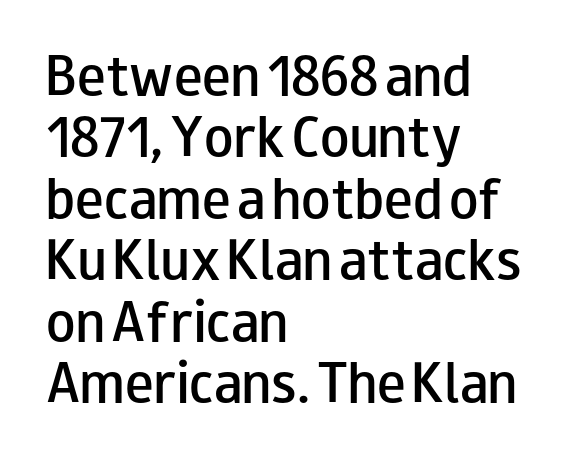
Q: Is the text bold? A: Semi-bold.
Q: Is the text italic (slanted)? A: No, it is upright.
Q: Is the typeface a serif or a sans-serif typeface? A: Sans-serif.
Q: Is the text underlined? A: No.
Q: How is the paragraph aligned? A: Left-aligned.
Q: Is the spacing between letters normal or unusually wide? A: Normal.
Q: Is the spacing between lines tight, normal or loose? A: Normal.
Q: Width (condensed, normal, or wide)? A: Wide.
Q: Stroke contrast? A: Low.
Q: x-height? A: Small.
Q: Monospaced? A: No.
